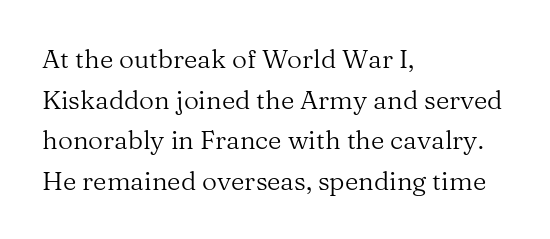
The image shows 26 px text type, upright; set left-aligned, normal line spacing (1.56x), normal letter spacing, not underlined.
